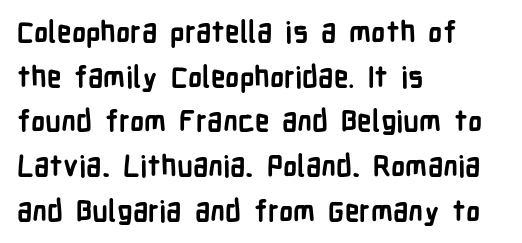
The gap between lines stays unmarked. Observe the absence of serifs on each vertical stroke in this sample. Reading down the column, the eye jumps a familiar distance to each next line. When letters stand straight like this, we call the style roman or upright.
